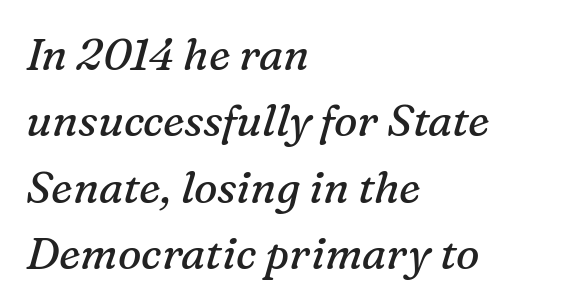
The image shows 44 px regular-weight serif type, italic (leaning right); set left-aligned, normal line spacing (1.51x), normal letter spacing, not underlined; medium stroke contrast and a medium x-height.
